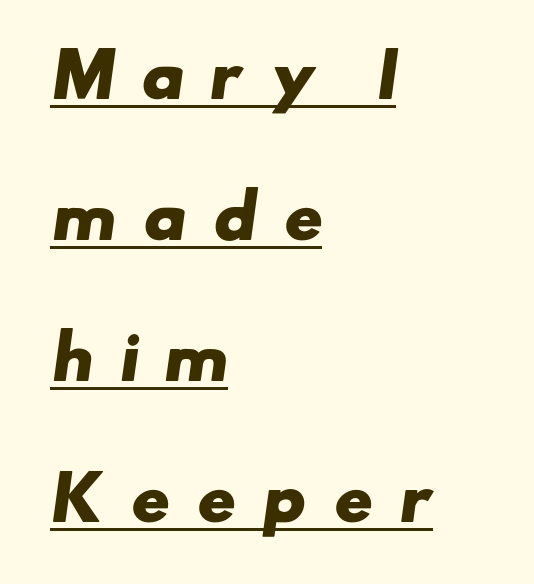
Leftover space on each line is placed entirely after the last word. The passage shown is typeset with a sans-serif family. Vertical spacing — loose. Look at the tracking — it's clearly loosened, letters drifting apart. A dark, heavy texture on the line: the type is bold. A rule runs beneath these lines of type.
